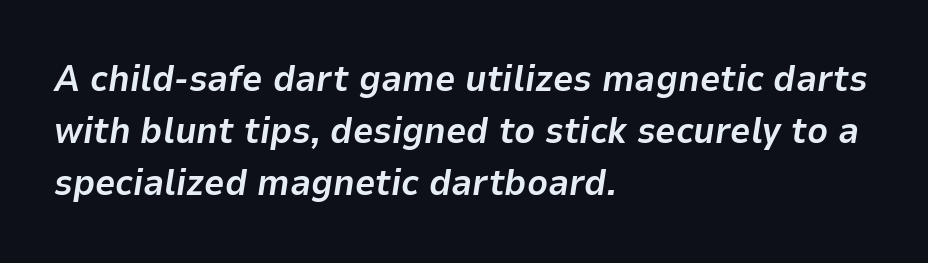
Q: Is the text bold? A: Yes.
Q: Is the text italic (slanted)? A: Yes, it leans right by about 9 degrees.
Q: Is the text underlined? A: No.
Q: How is the paragraph aligned? A: Left-aligned.
Q: Is the spacing between letters normal or unusually wide? A: Normal.
Q: Is the spacing between lines tight, normal or loose? A: Normal.
Q: Width (condensed, normal, or wide)? A: Normal.
Q: Stroke contrast? A: Low.
Q: x-height? A: Medium.
Q: Monospaced? A: No.
